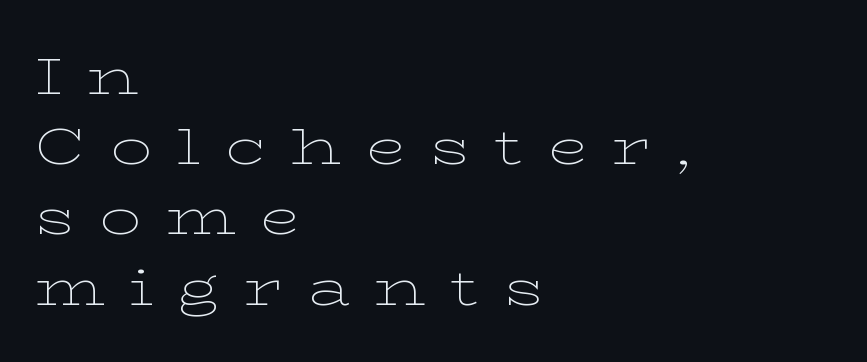
Rule under the text: the space is simply empty. Honestly, the letter spacing is so wide it's the main thing you notice. Serifs: yes, visible at the terminals of the letterforms. Line spacing here is normal. You could not count columns in this text — the font is proportionally spaced.
